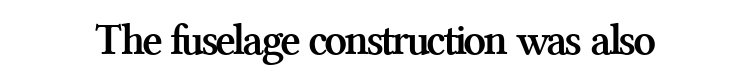
Q: Is the text bold? A: Yes.
Q: Is the text italic (slanted)? A: No, it is upright.
Q: Is the typeface a serif or a sans-serif typeface? A: Serif.
Q: Is the text underlined? A: No.
Q: Is the spacing between letters normal or unusually wide? A: Normal.
Q: Width (condensed, normal, or wide)? A: Normal.
Q: Stroke contrast? A: Medium.
Q: x-height? A: Medium.
Q: Monospaced? A: No.
